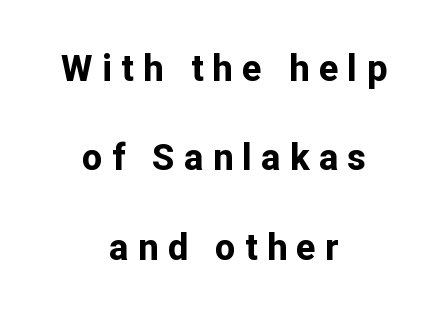
{"serif": "no", "italic": "no", "bold": "yes", "weight": "bold", "width": "normal", "stroke_contrast": "low", "x_height": "medium", "monospaced": "no", "underline": "no", "align": "center", "line_spacing": "loose", "line_spacing_ratio": 2.48, "letter_spacing": "wide", "letter_spacing_em": 0.26, "glyph_px": 36}
